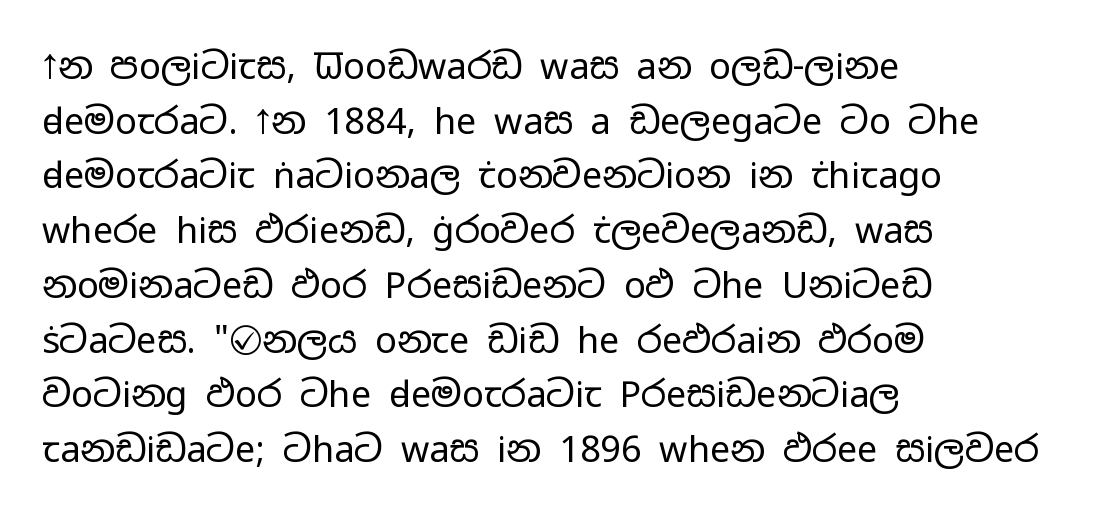
{"serif": "no", "italic": "no", "bold": "no", "weight": "regular", "width": "wide", "stroke_contrast": "low", "x_height": "medium", "monospaced": "no", "underline": "no", "align": "left", "line_spacing": "normal", "line_spacing_ratio": 1.52, "letter_spacing": "normal", "letter_spacing_em": 0.0, "glyph_px": 36}
